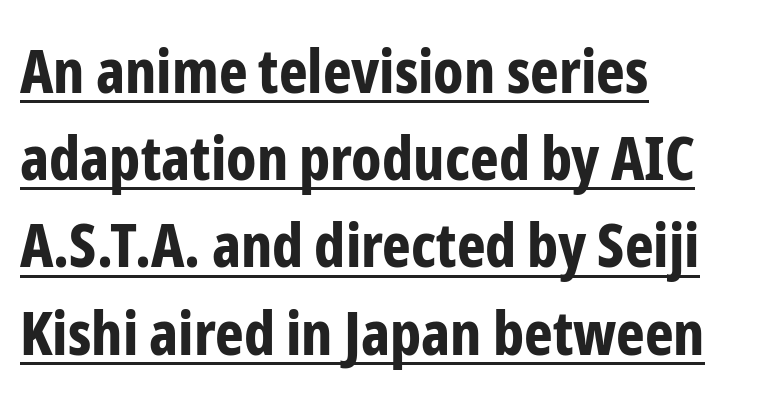
The image shows 61 px bold, condensed sans-serif type, upright; set left-aligned, normal line spacing (1.43x), normal letter spacing, underlined; low stroke contrast and a medium x-height.
